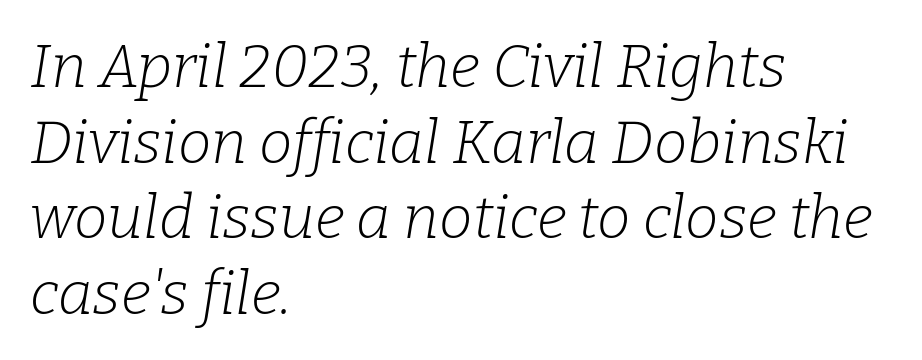
{"serif": "yes", "italic": "yes", "lean": "right", "slant_degrees": 9, "bold": "no", "weight": "light", "width": "normal", "stroke_contrast": "low", "x_height": "medium", "monospaced": "no", "underline": "no", "align": "left", "line_spacing": "normal", "line_spacing_ratio": 1.26, "letter_spacing": "normal", "letter_spacing_em": 0.0, "glyph_px": 60}
